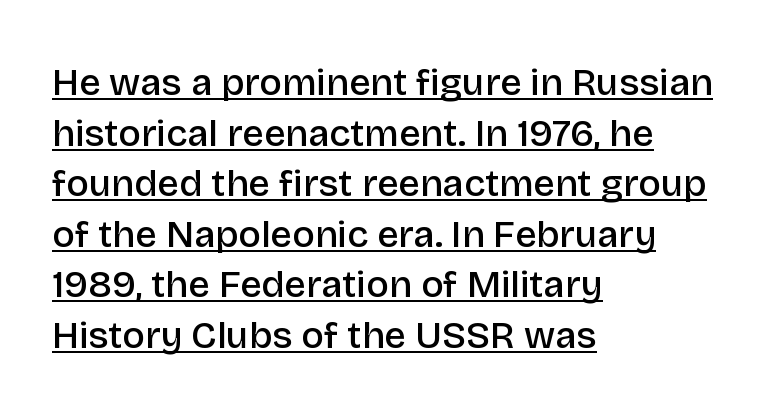
What's the leading like? Ordinary, nothing unusual. What kind of face is this? One without serifs — a sans. Letter spacing: default. The compositor pushed each line to the left boundary. The letters stand upright; this is a roman face.
